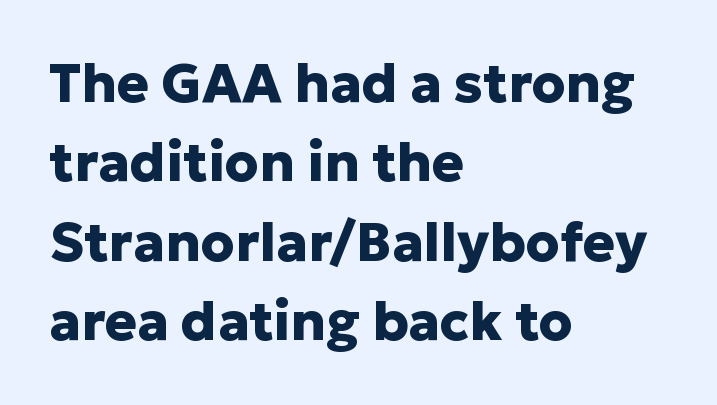
The image shows 54 px heavy sans-serif type, upright; set left-aligned, normal line spacing (1.47x), normal letter spacing, not underlined; low stroke contrast and a medium x-height.
